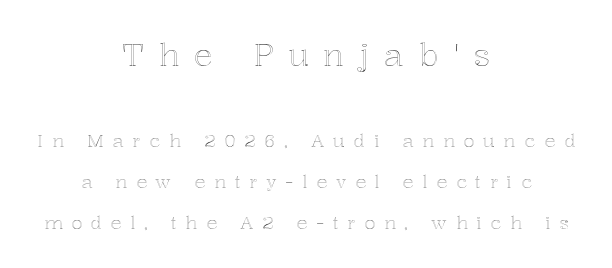
Q: Is the text italic (slanted)? A: No, it is upright.
Q: Is the text underlined? A: No.
Q: How is the paragraph aligned? A: Centered.
Q: Is the spacing between letters normal or unusually wide? A: Unusually wide.
Q: Is the spacing between lines tight, normal or loose? A: Loose.
Q: Which block of text is set in a larger size, the first (top) or the second (bottom)? A: The first (top) one.
Q: Width (condensed, normal, or wide)? A: Normal.
Q: x-height? A: Medium.
Q: Monospaced? A: No.
